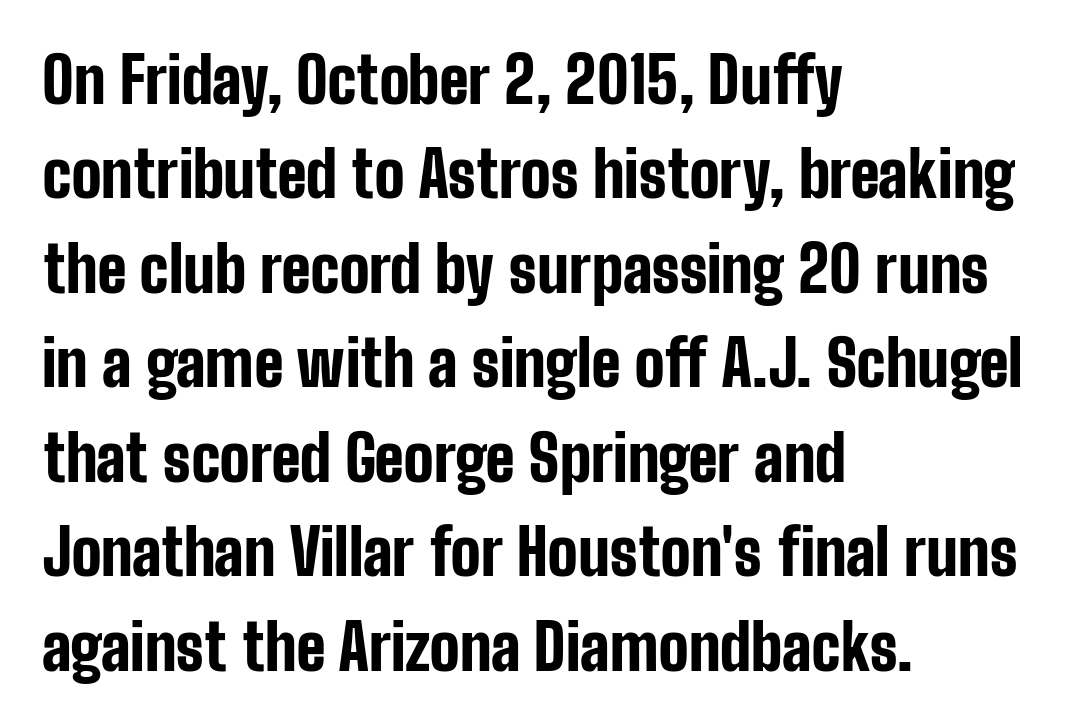
{"serif": "no", "italic": "no", "bold": "yes", "weight": "bold", "width": "condensed", "stroke_contrast": "low", "x_height": "medium", "monospaced": "no", "underline": "no", "align": "left", "line_spacing": "normal", "line_spacing_ratio": 1.5, "letter_spacing": "normal", "letter_spacing_em": 0.0, "glyph_px": 63}
